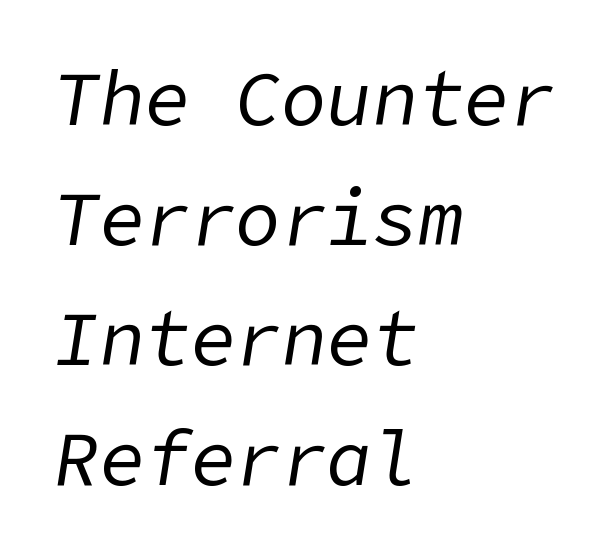
Yep, that's italic — everything's leaning. Caption: standard tracking, unaltered. The typesetting does not lean heavy: it is not bold. This rendering uses left alignment, leaving the right contour irregular. This sample keeps an unexceptional amount of space between lines. No word sits above an underline.
